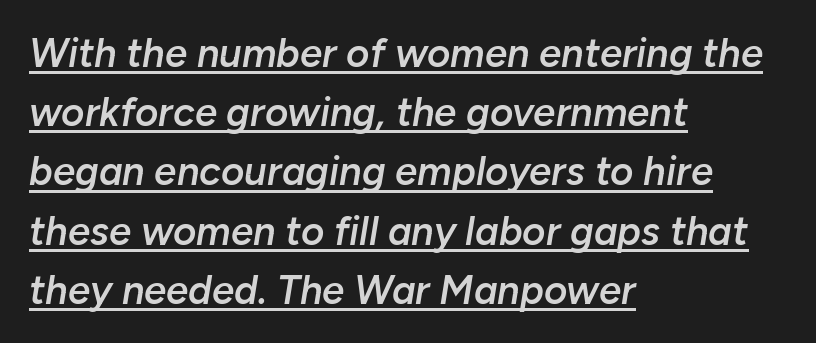
The image shows 40 px semibold type, italic (leaning right); set left-aligned, normal line spacing (1.48x), normal letter spacing, underlined; low stroke contrast and a medium x-height.
